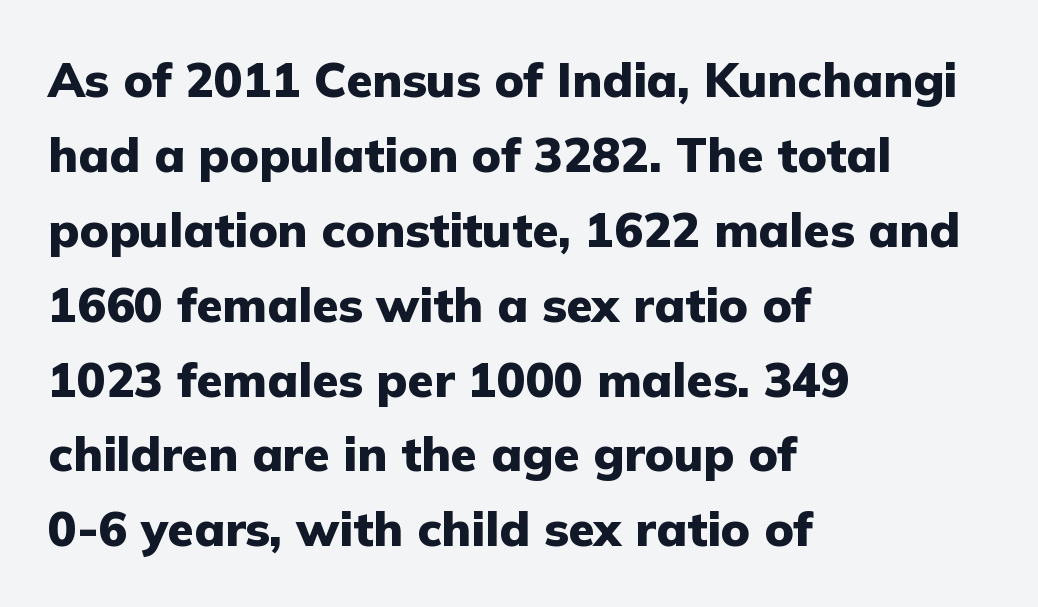
Q: Is the text bold? A: Yes.
Q: Is the text italic (slanted)? A: No, it is upright.
Q: Is the typeface a serif or a sans-serif typeface? A: Sans-serif.
Q: Is the text underlined? A: No.
Q: How is the paragraph aligned? A: Left-aligned.
Q: Is the spacing between letters normal or unusually wide? A: Normal.
Q: Is the spacing between lines tight, normal or loose? A: Normal.
Q: Width (condensed, normal, or wide)? A: Normal.
Q: Stroke contrast? A: Low.
Q: x-height? A: Medium.
Q: Monospaced? A: No.
